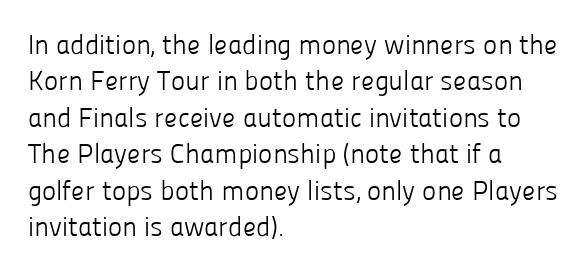
Q: Is the text bold? A: No.
Q: Is the text italic (slanted)? A: No, it is upright.
Q: Is the text underlined? A: No.
Q: How is the paragraph aligned? A: Left-aligned.
Q: Is the spacing between letters normal or unusually wide? A: Normal.
Q: Is the spacing between lines tight, normal or loose? A: Normal.
